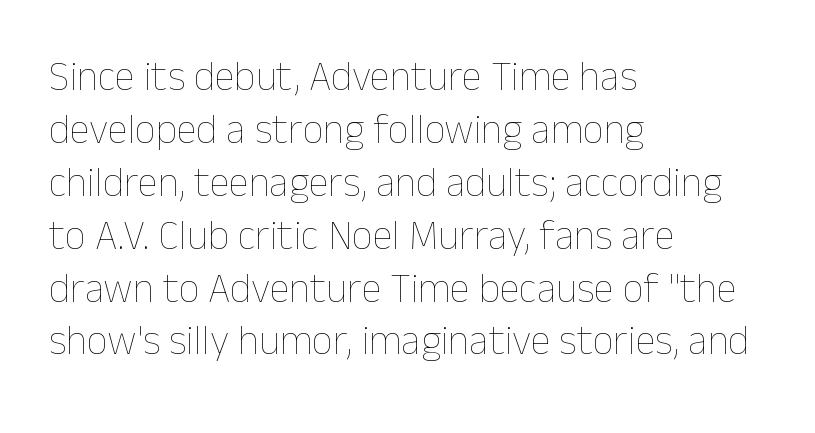
Teacher's note: observe the even left margin — that is flush-left alignment. Ordinary non-slanted type is in use. Nothing unusual about the tracking: characters are spaced as the font intends. This sample has the flowing, uneven cadence of proportional lettering. Whoever set this chose a conventional vertical rhythm. Weight class: somewhere from thin through regular.
